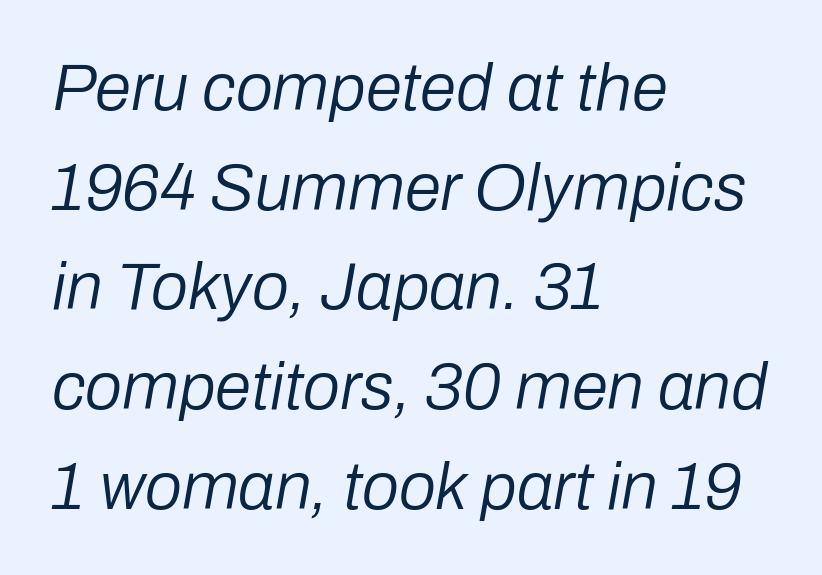
This sample keeps an unexceptional amount of space between lines. A typesetter would call this zero additional tracking. Casual observation: everything's shoved over to the left. Compared with ordinary roman type, these characters are visibly tilted. The passage shown is typed in a proportional face where columns would drift.
